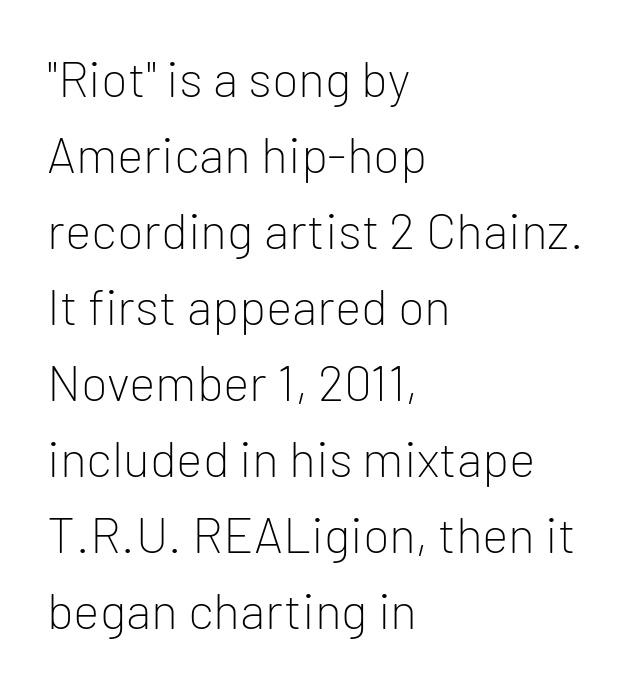
Q: Is the text bold? A: No.
Q: Is the text italic (slanted)? A: No, it is upright.
Q: Is the typeface a serif or a sans-serif typeface? A: Sans-serif.
Q: Is the text underlined? A: No.
Q: How is the paragraph aligned? A: Left-aligned.
Q: Is the spacing between letters normal or unusually wide? A: Normal.
Q: Is the spacing between lines tight, normal or loose? A: Normal.
Q: Width (condensed, normal, or wide)? A: Normal.
Q: Stroke contrast? A: Low.
Q: x-height? A: Medium.
Q: Monospaced? A: No.
